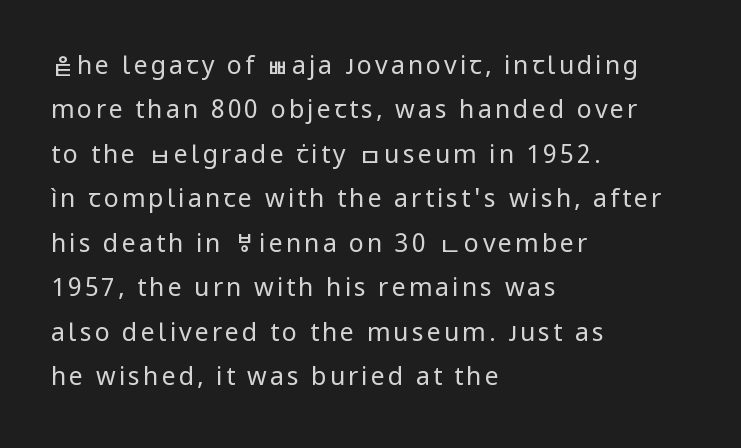
A clean baseline with only descenders dipping below it. When letters stand straight like this, we call the style roman or upright. Which margin do the lines hug? The left one — the right edge is uneven. Caption: face not bold, strokes unweighted.
